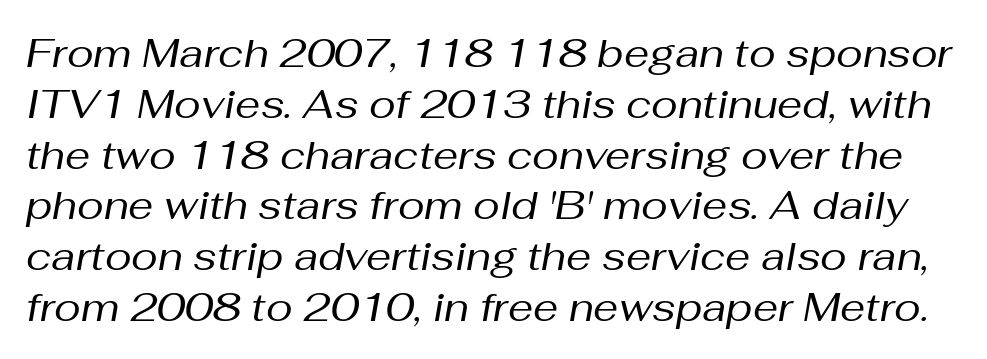
What stands out about the letter spacing? Nothing — it is the standard amount. The line-height multiplier appears to be the usual default. Posture: slanted. Underlining? Definitely not there.
